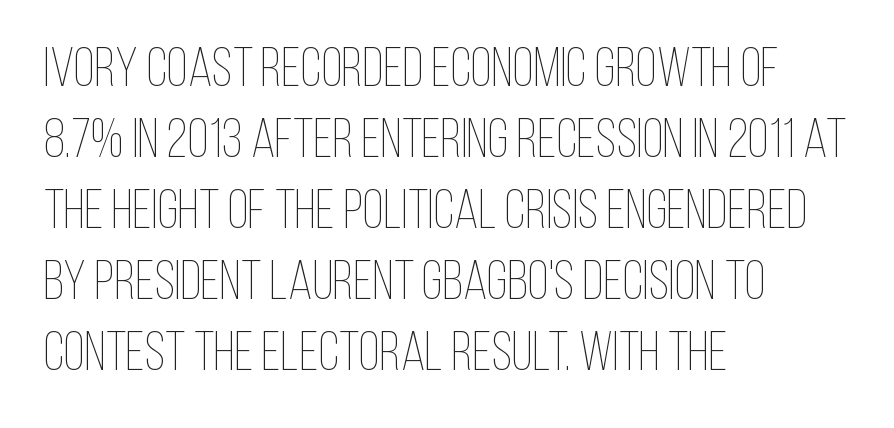
Q: Is the text bold? A: No.
Q: Is the text italic (slanted)? A: No, it is upright.
Q: Is the text underlined? A: No.
Q: How is the paragraph aligned? A: Left-aligned.
Q: Is the spacing between letters normal or unusually wide? A: Normal.
Q: Is the spacing between lines tight, normal or loose? A: Normal.
Q: Width (condensed, normal, or wide)? A: Condensed.
Q: Stroke contrast? A: Low.
Q: x-height? A: Large.
Q: Monospaced? A: No.
